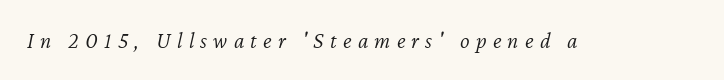
Just letters on the line, the space beneath them empty. Observe the wide spacing: letters keep a clear distance from each other. Designer's note — italics engaged. No extra ink here — the face is not bold.
